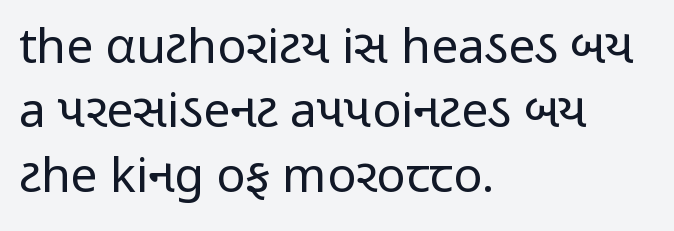
Posture: vertical. Check where the strokes stop: nothing finishes them off — pure sans. The passage shown is typed in a proportional face where columns would drift. Descenders hang freely into open space. Is the block centered? No — it sits flush against the left margin.
